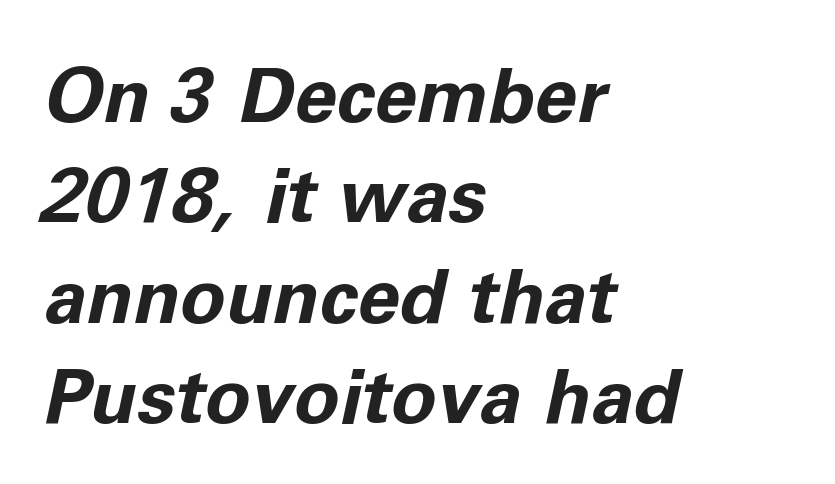
Q: Is the text bold? A: Yes.
Q: Is the text italic (slanted)? A: Yes, it leans right by about 11 degrees.
Q: Is the text underlined? A: No.
Q: How is the paragraph aligned? A: Left-aligned.
Q: Is the spacing between letters normal or unusually wide? A: Normal.
Q: Is the spacing between lines tight, normal or loose? A: Normal.
Q: Width (condensed, normal, or wide)? A: Normal.
Q: Stroke contrast? A: Low.
Q: x-height? A: Medium.
Q: Monospaced? A: No.
